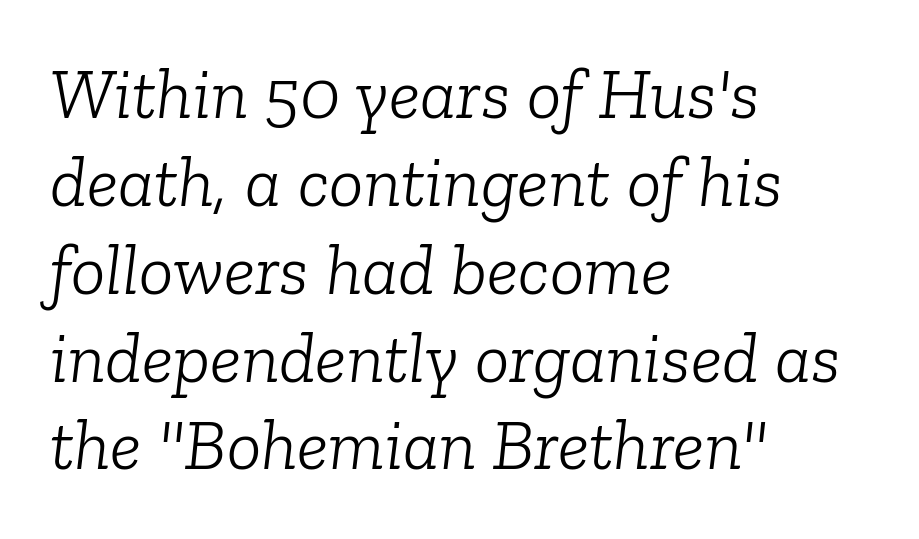
The baseline area is clear. The font is comparable to plain body text, perhaps lighter. Yep, that's italic — everything's leaning. The text was rendered using a seriffed face with decorative stroke endings. Default kerning and tracking; the words read as compact shapes. Character widths vary here, with narrow letters taking less room than wide ones.
